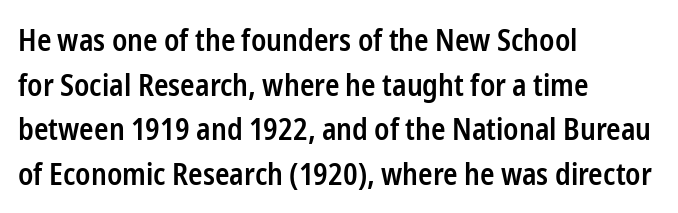
Unlike italic type, these characters show no tilt at all. The text block is weighted toward the left margin, trailing off unevenly rightward. Regular leading. Spacing verdict: proportional, widths tailored to each character. Check the space under the baseline: it is left empty.
